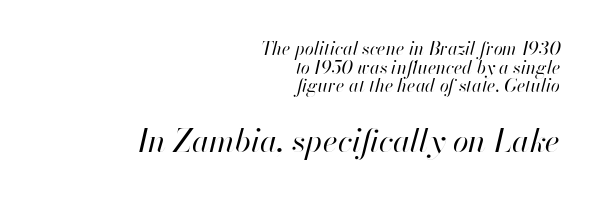
This sample trades vertical openness for compactness between lines. Nothing heavy about these letters — not bold at all. Each row of text sits above clean, open space. Nothing unusual about the tracking: characters are spaced as the font intends. Is the type slanted? Yes — the strokes lean at a clear angle.
